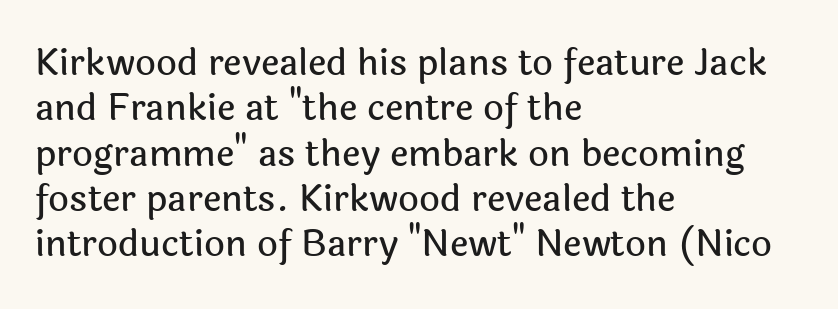
{"serif": "no", "italic": "no", "width": "normal", "x_height": "medium", "monospaced": "no", "underline": "no", "align": "left", "line_spacing": "normal", "line_spacing_ratio": 1.26, "letter_spacing": "normal", "letter_spacing_em": 0.0, "glyph_px": 36}
